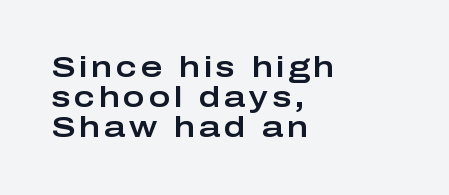
These lines were composed using upright roman letters. The leading is snug, giving the passage a crowded texture. The glyphs are unaccompanied by any horizontal stroke below them. Do the characters align in a grid? No, the font is proportional. Check where the strokes stop: nothing finishes them off — pure sans.
